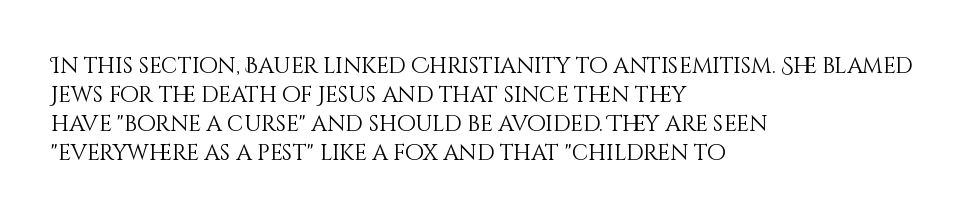
Q: Is the text bold? A: No.
Q: Is the text italic (slanted)? A: No, it is upright.
Q: Is the text underlined? A: No.
Q: How is the paragraph aligned? A: Left-aligned.
Q: Is the spacing between letters normal or unusually wide? A: Normal.
Q: Is the spacing between lines tight, normal or loose? A: Normal.
